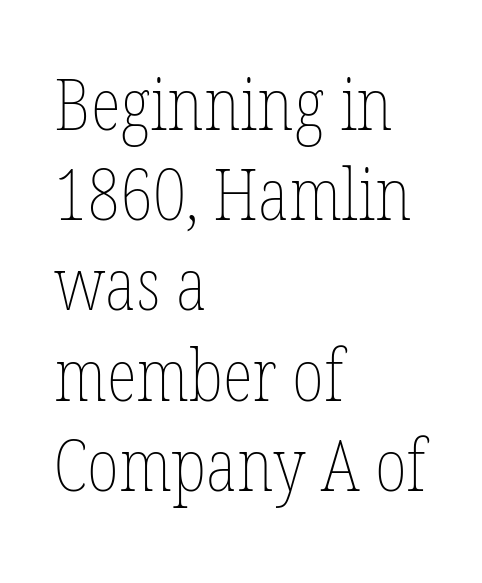
Q: Is the text bold? A: No.
Q: Is the text italic (slanted)? A: No, it is upright.
Q: Is the text underlined? A: No.
Q: How is the paragraph aligned? A: Left-aligned.
Q: Is the spacing between letters normal or unusually wide? A: Normal.
Q: Is the spacing between lines tight, normal or loose? A: Normal.
Q: Width (condensed, normal, or wide)? A: Condensed.
Q: Stroke contrast? A: Low.
Q: x-height? A: Medium.
Q: Monospaced? A: No.
